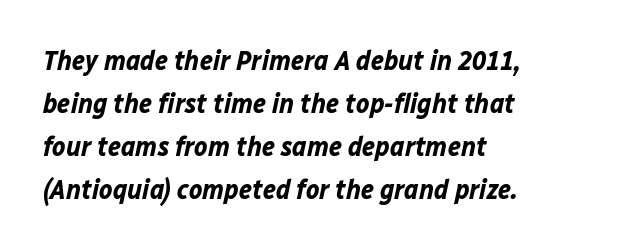
Q: Is the text bold? A: Yes.
Q: Is the text italic (slanted)? A: Yes, it leans right by about 12 degrees.
Q: Is the text underlined? A: No.
Q: How is the paragraph aligned? A: Left-aligned.
Q: Is the spacing between letters normal or unusually wide? A: Normal.
Q: Is the spacing between lines tight, normal or loose? A: Normal.
Q: Width (condensed, normal, or wide)? A: Normal.
Q: Stroke contrast? A: Low.
Q: x-height? A: Medium.
Q: Monospaced? A: No.
